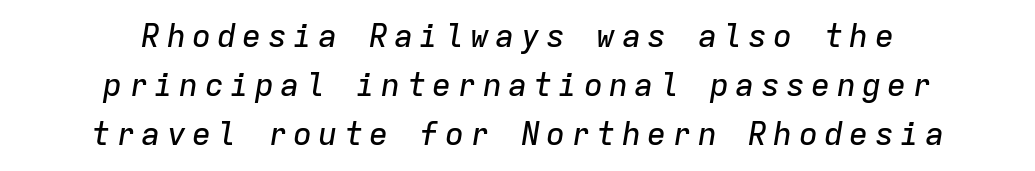
Q: Is the text italic (slanted)? A: Yes, it leans right by about 9 degrees.
Q: Is the text underlined? A: No.
Q: How is the paragraph aligned? A: Centered.
Q: Is the spacing between lines tight, normal or loose? A: Normal.
Q: Width (condensed, normal, or wide)? A: Normal.
Q: Stroke contrast? A: Low.
Q: x-height? A: Medium.
Q: Monospaced? A: Yes.
